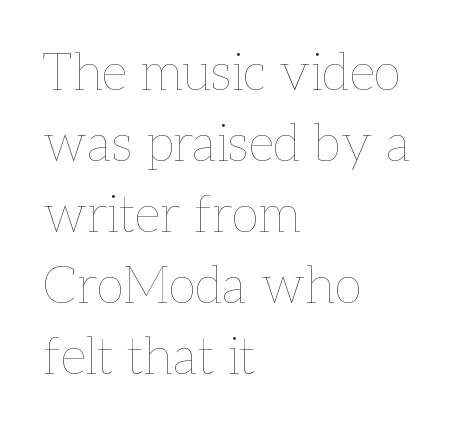
Descenders hang freely into open space. What's the leading like? Ordinary, nothing unusual. Compared with a typical body face, this is equally light or lighter still. Line starts are locked; line ends wander. Notice how the stems are strictly vertical — no italics here.
